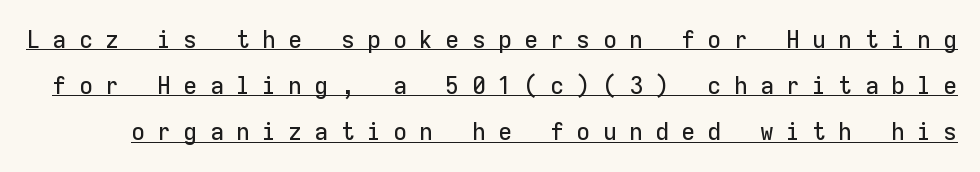
{"italic": "no", "underline": "yes", "line_spacing_ratio": 1.85, "letter_spacing": "wide", "letter_spacing_em": 0.5, "glyph_px": 25}
